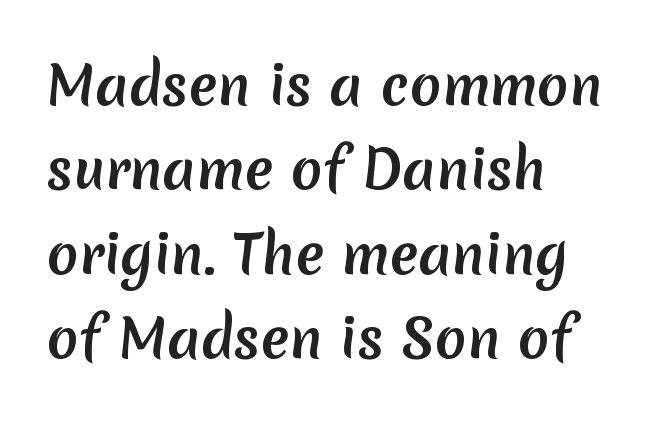
Q: Is the text bold? A: Yes.
Q: Is the typeface a serif or a sans-serif typeface? A: Sans-serif.
Q: Is the text underlined? A: No.
Q: How is the paragraph aligned? A: Left-aligned.
Q: Is the spacing between letters normal or unusually wide? A: Normal.
Q: Is the spacing between lines tight, normal or loose? A: Normal.
Q: Width (condensed, normal, or wide)? A: Normal.
Q: Stroke contrast? A: Low.
Q: x-height? A: Medium.
Q: Monospaced? A: No.
